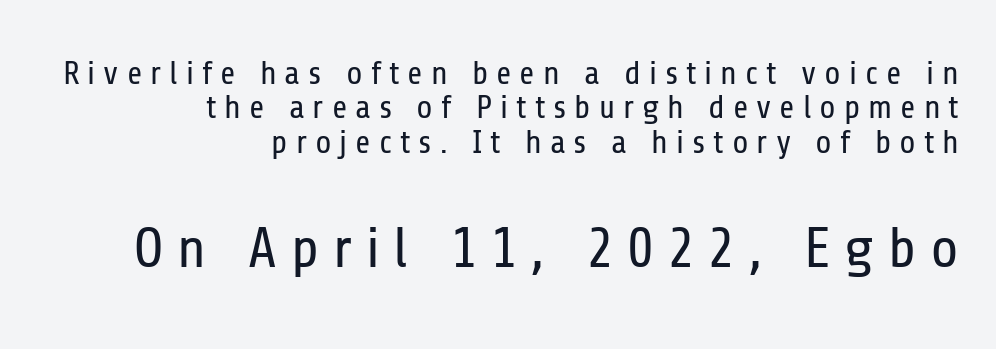
Size contrast runs from small at the top to large at the bottom. This is not heavy type; no bold has been used. Summary of vertical rhythm: compact, with narrow interline spacing. The line texture is sparse and dotted thanks to wide tracking. One-word summary of the alignment: right.
